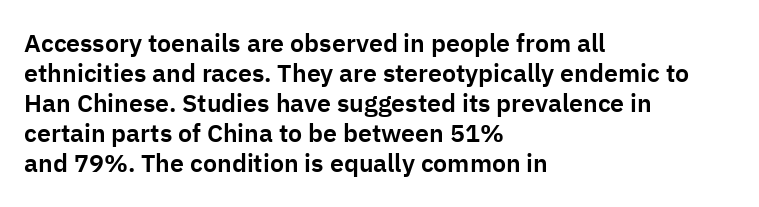
{"italic": "no", "underline": "no", "align": "left", "line_spacing_ratio": 1.2, "letter_spacing": "normal", "letter_spacing_em": 0.0, "glyph_px": 25}
